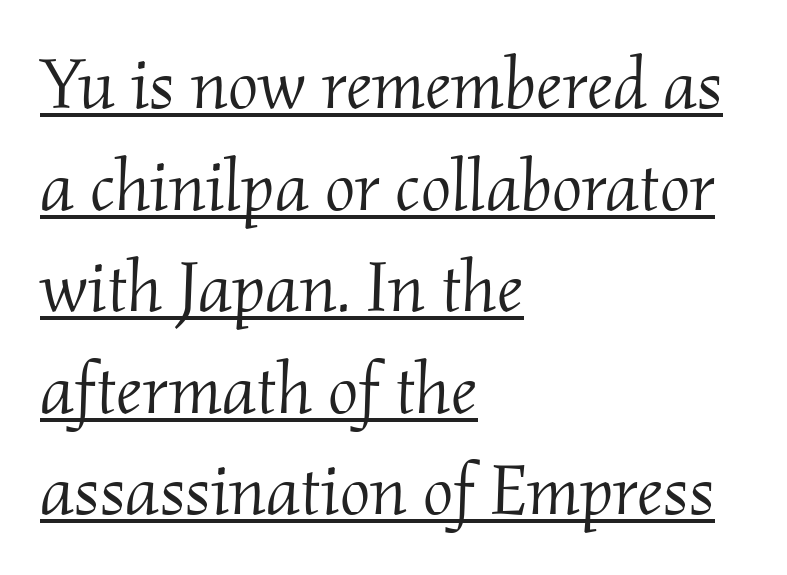
The image shows 72 px light serif type, italic (leaning right); set left-aligned, normal line spacing (1.41x), normal letter spacing, underlined; medium stroke contrast and a small x-height.
